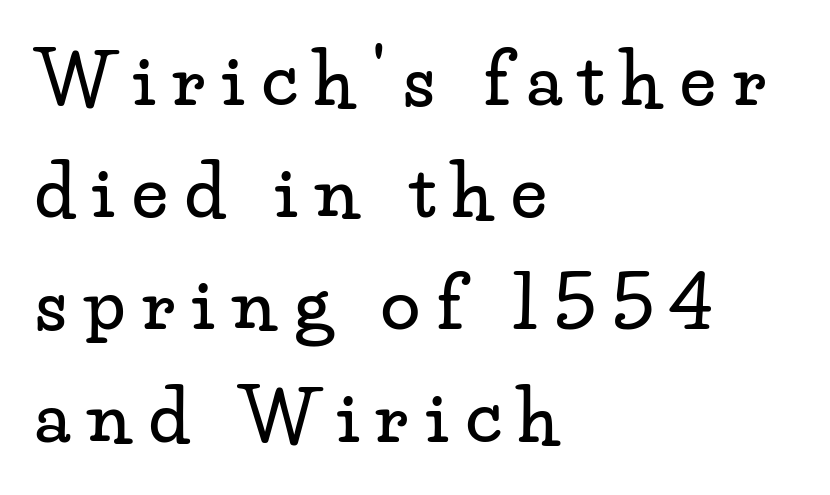
The image shows 71 px wide serif type, upright; set left-aligned, normal line spacing (1.58x), unusually wide letter spacing (+0.25 em), not underlined; low stroke contrast and a small x-height.
